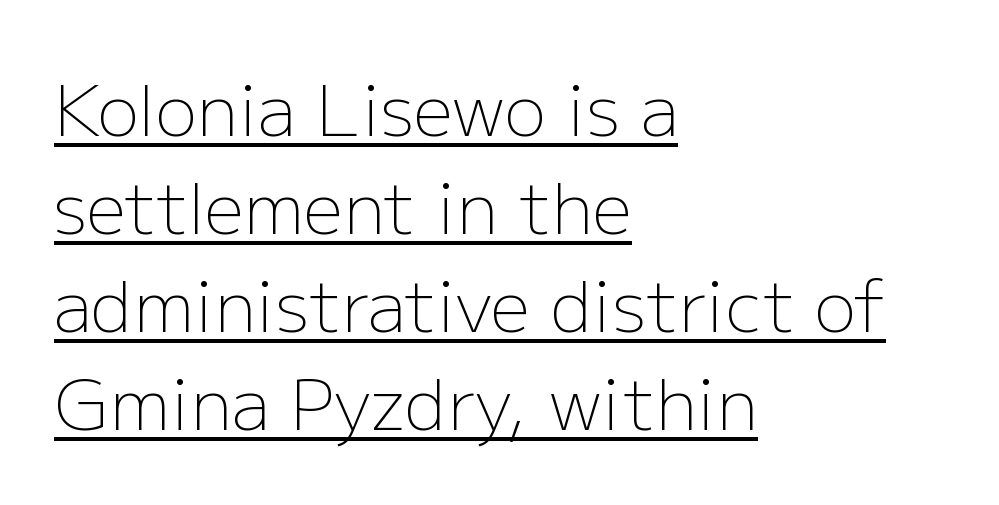
The image shows 70 px light sans-serif type, upright; set left-aligned, normal line spacing (1.4x), normal letter spacing, underlined; low stroke contrast and a medium x-height.
